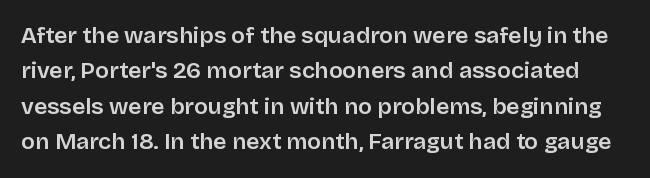
The image shows 23 px text type, upright; set normal line spacing (1.54x), normal letter spacing, not underlined.
